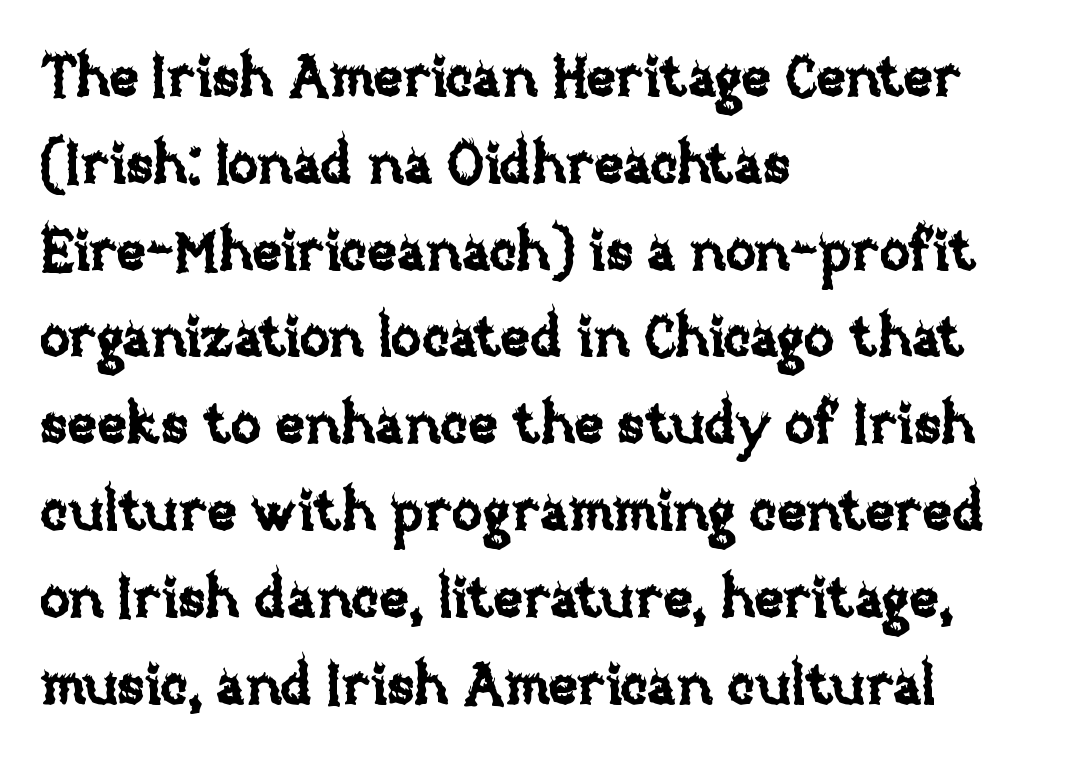
Looks like regular typesetting: each glyph gets only the width it needs. The type sits square on the baseline with zero lean. Letter spacing: default. Horizontally, the lines are justified to the leading edge only. Clear beneath every line of the passage. Leading matches the norm, producing a regular column.
